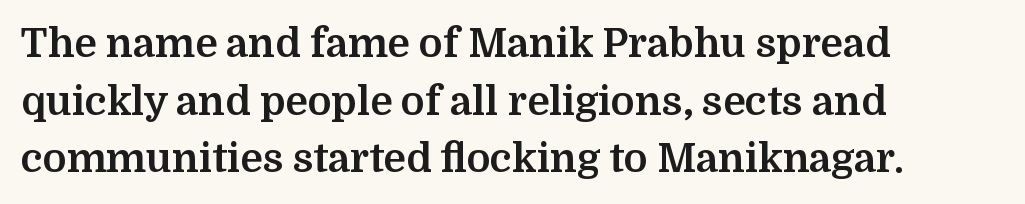
Q: Is the text bold? A: Yes.
Q: Is the text italic (slanted)? A: No, it is upright.
Q: Is the typeface a serif or a sans-serif typeface? A: Serif.
Q: Is the text underlined? A: No.
Q: How is the paragraph aligned? A: Left-aligned.
Q: Is the spacing between letters normal or unusually wide? A: Normal.
Q: Is the spacing between lines tight, normal or loose? A: Normal.
Q: Width (condensed, normal, or wide)? A: Normal.
Q: Stroke contrast? A: Medium.
Q: x-height? A: Medium.
Q: Monospaced? A: No.
